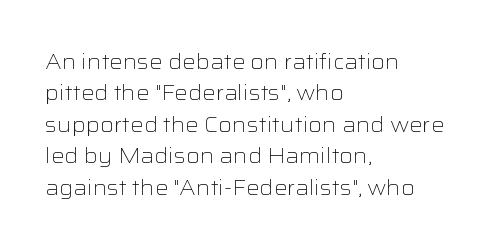
The image shows 21 px text type, upright; set left-aligned, normal line spacing (1.5x), normal letter spacing, not underlined.
